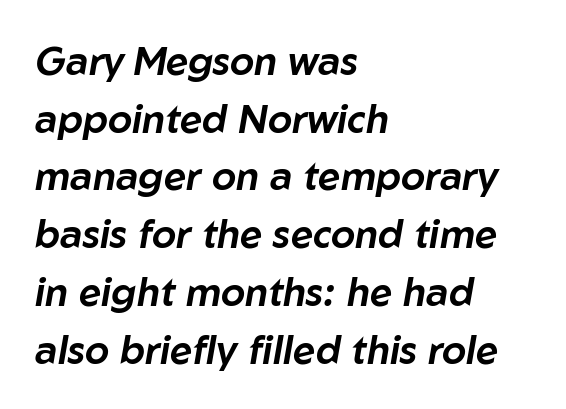
You could not count columns in this text — the font is proportionally spaced. Alignment: flush left. Lines of text with bare space underneath. The gaps between neighbouring characters are ordinary and unremarkable. Regular leading. The text carries the slant typical of an italic or oblique font.
